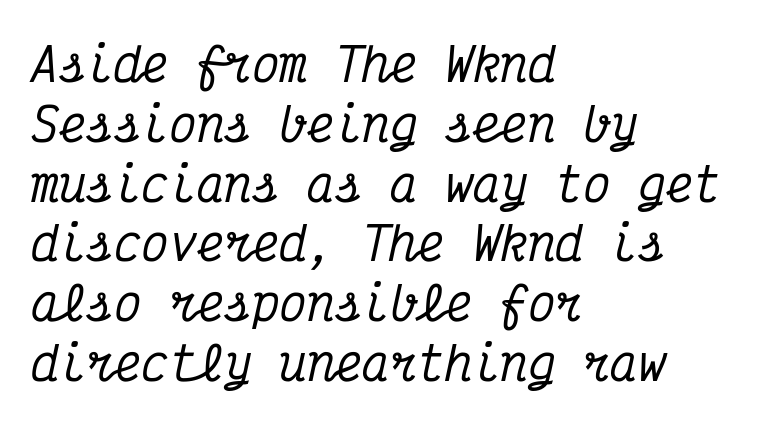
Horizontal alignment here is leftward, the default for most running prose. Is the letter spacing exaggerated? No — it looks like the ordinary default. Normally led — the rows are evenly, conventionally spaced. The space directly below the letters is spotless. The whole block is typeset with a tilt.
